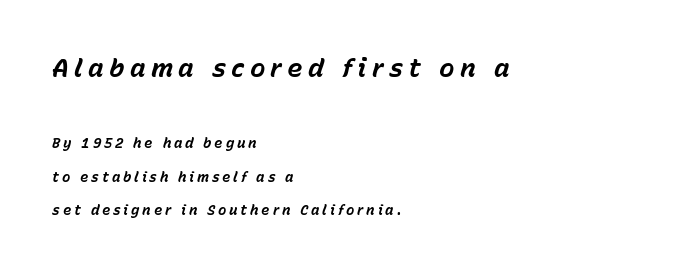
{"italic": "yes", "lean": "right", "slant_degrees": 15, "bold": "yes", "underline": "no", "align": "left", "line_spacing": "loose", "line_spacing_ratio": 2.37, "letter_spacing": "wide", "letter_spacing_em": 0.2, "larger_block": "first", "size_ratio": 1.86, "glyph_px": 26}
